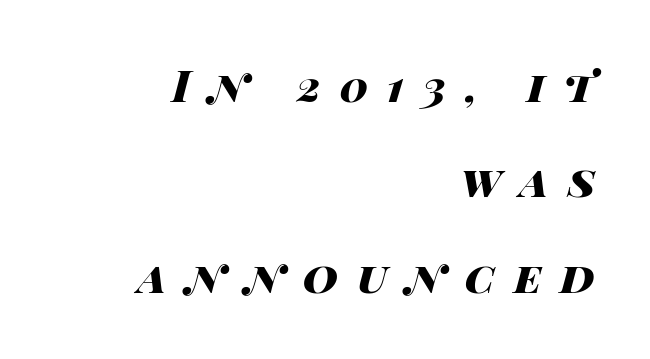
The image shows 43 px heavy, wide type, italic (leaning right); set right-aligned, loose line spacing (2.22x), unusually wide letter spacing (+0.44 em), not underlined; high stroke contrast and a large x-height.
